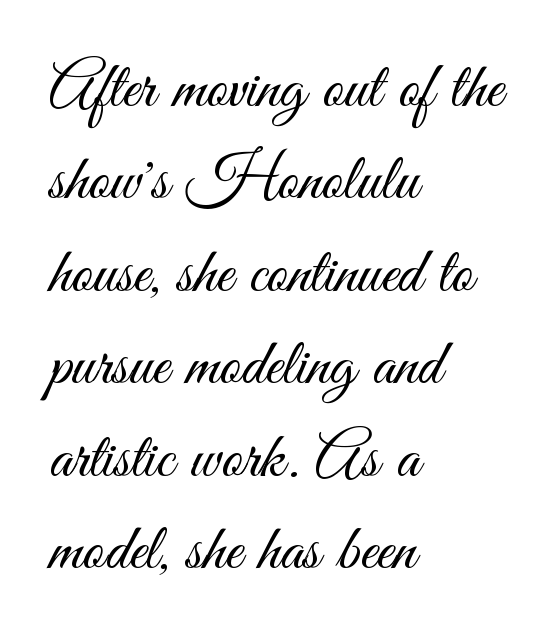
The image shows 66 px light, condensed sans-serif type; set left-aligned, normal line spacing (1.4x), normal letter spacing, not underlined; medium stroke contrast and a small x-height.
